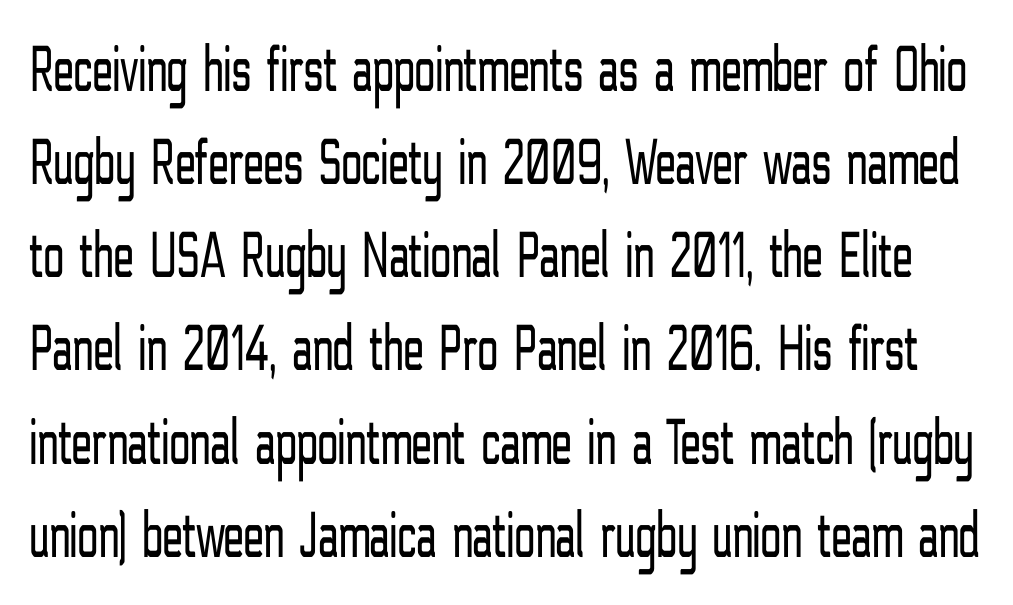
The image shows 67 px light, condensed sans-serif type, upright; set normal line spacing (1.39x), normal letter spacing, not underlined; low stroke contrast and a medium x-height.
